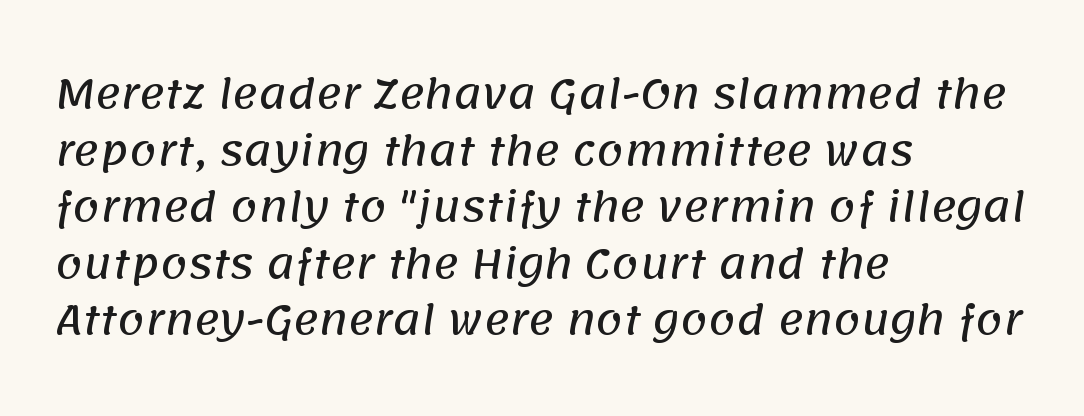
The image shows 39 px sans-serif type; set left-aligned, normal line spacing (1.45x), normal letter spacing, not underlined; low stroke contrast and a large x-height.
